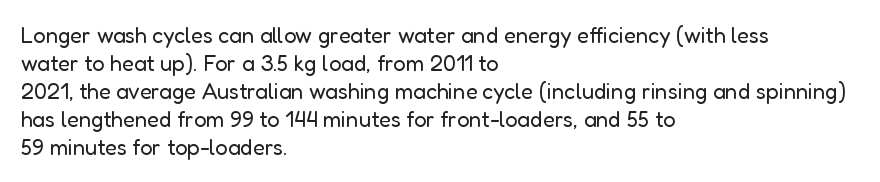
Q: Is the text bold? A: No.
Q: Is the text italic (slanted)? A: No, it is upright.
Q: Is the text underlined? A: No.
Q: How is the paragraph aligned? A: Left-aligned.
Q: Is the spacing between letters normal or unusually wide? A: Normal.
Q: Is the spacing between lines tight, normal or loose? A: Normal.
